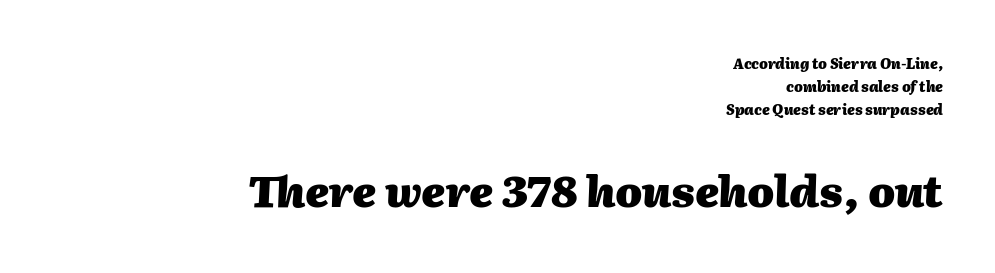
The image shows 43 px heavy type, italic (leaning right); set right-aligned, normal line spacing (1.65x), normal letter spacing, not underlined; the second (bottom) block is 3.07x larger; medium stroke contrast and a medium x-height.
